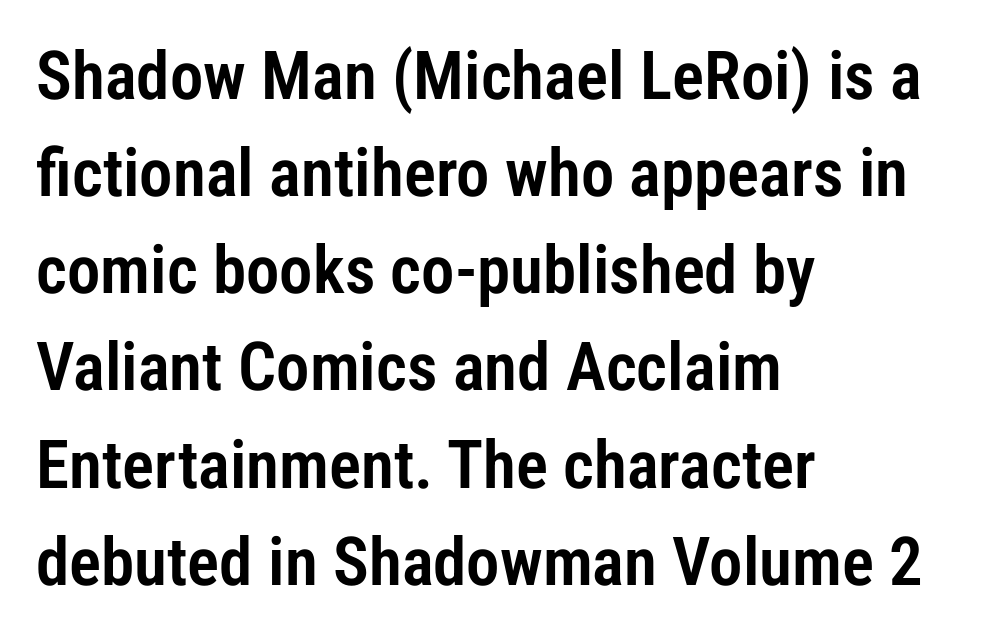
The image shows 67 px condensed sans-serif type, upright; set left-aligned, normal line spacing (1.45x), normal letter spacing, not underlined; low stroke contrast and a medium x-height.
